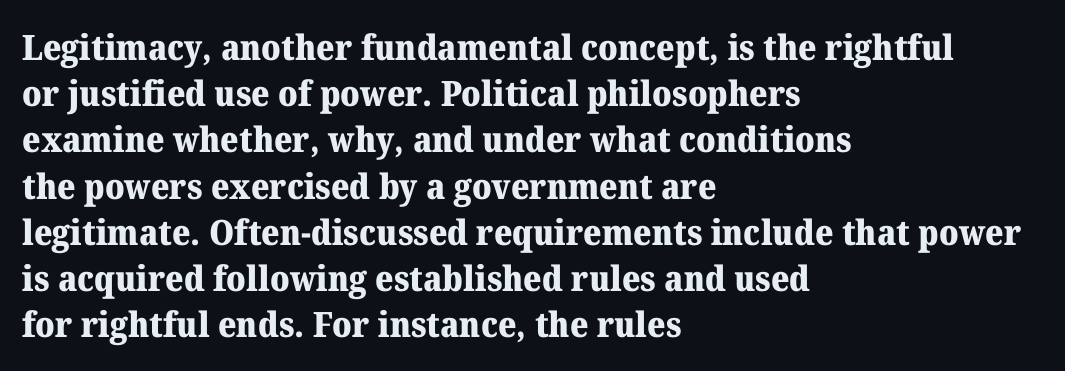
Q: Is the text bold? A: Yes.
Q: Is the text italic (slanted)? A: No, it is upright.
Q: Is the typeface a serif or a sans-serif typeface? A: Serif.
Q: Is the text underlined? A: No.
Q: How is the paragraph aligned? A: Left-aligned.
Q: Is the spacing between letters normal or unusually wide? A: Normal.
Q: Is the spacing between lines tight, normal or loose? A: Normal.
Q: Width (condensed, normal, or wide)? A: Normal.
Q: Stroke contrast? A: Medium.
Q: x-height? A: Medium.
Q: Monospaced? A: No.
